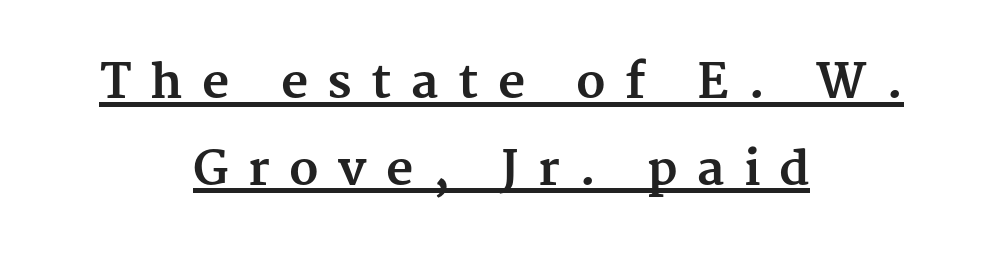
The letterforms stand isolated, each surrounded by extra space. Small tapered or slab feet sit at the stroke ends, so this counts as serif. The words here are underlined. Casual observation: everything's sitting right in the middle. The passage shown is typed in a proportional face where columns would drift.
